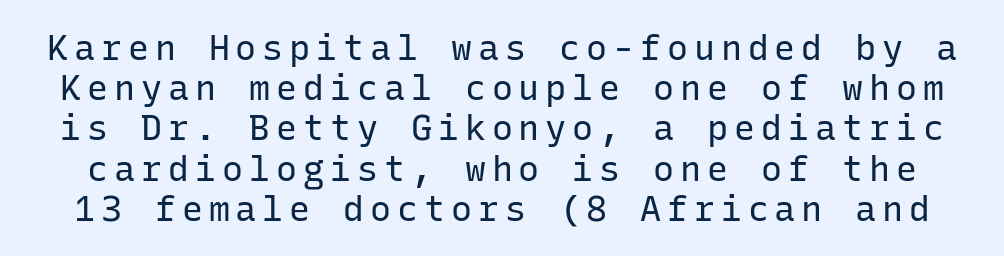
The image shows 35 px regular-weight sans-serif type, upright, monospaced; set tight line spacing (1.15x), not underlined; low stroke contrast and a medium x-height.
